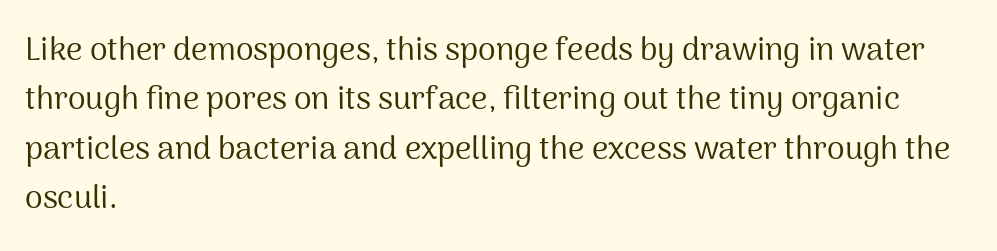
The image shows 32 px regular-weight sans-serif type, upright; set left-aligned, normal line spacing (1.54x), normal letter spacing, not underlined; medium stroke contrast and a medium x-height.
